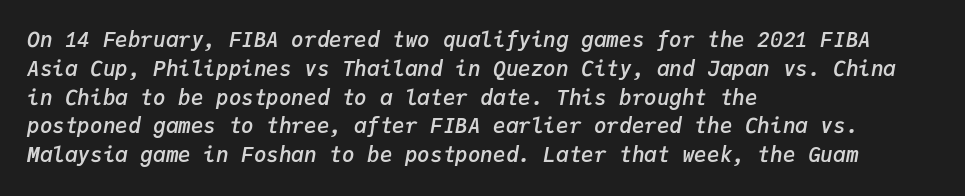
Q: Is the text bold? A: Semi-bold.
Q: Is the text italic (slanted)? A: Yes, it leans right by about 9 degrees.
Q: Is the text underlined? A: No.
Q: How is the paragraph aligned? A: Left-aligned.
Q: Is the spacing between letters normal or unusually wide? A: Normal.
Q: Is the spacing between lines tight, normal or loose? A: Normal.
